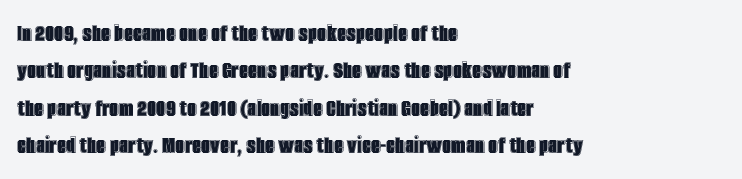
A typesetter would call this zero additional tracking. The string is rendered with underlining switched off. Reading down the block, your eye returns to a fixed left position each line. The lines sit at an ordinary, default distance from one another.
